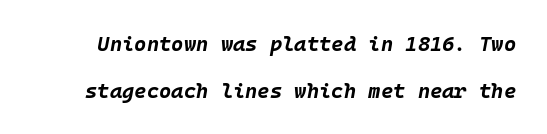
The image shows 21 px bold type, italic (leaning right); set loose line spacing (2.23x), normal letter spacing, not underlined.
